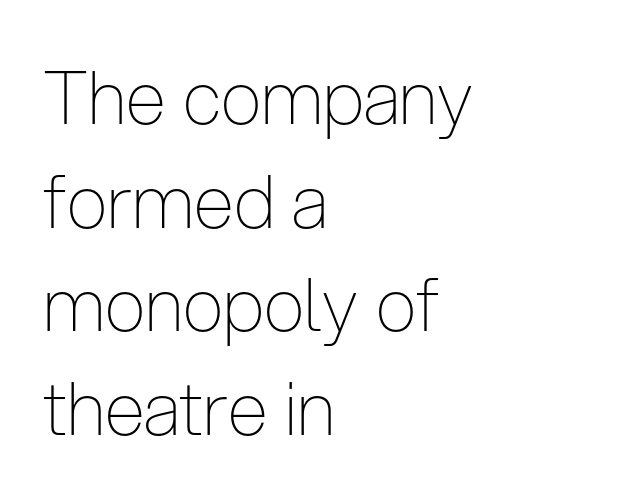
The image shows 73 px thin, condensed sans-serif type, upright; set left-aligned, normal line spacing (1.42x), normal letter spacing, not underlined; low stroke contrast and a medium x-height.
